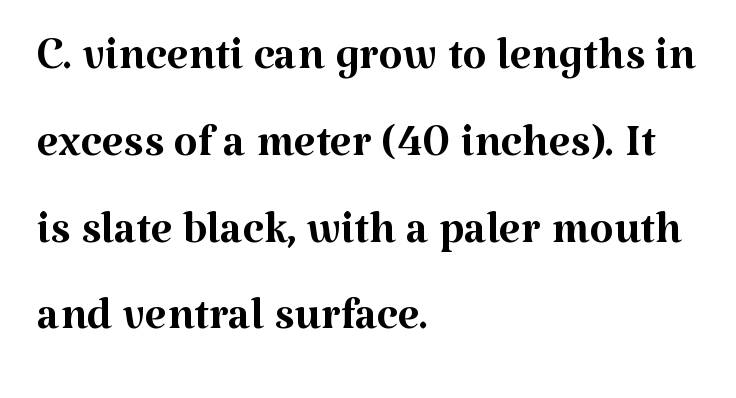
The image shows 62 px regular-weight serif type, upright; set left-aligned, normal line spacing (1.4x), normal letter spacing, not underlined; medium stroke contrast and a medium x-height.
